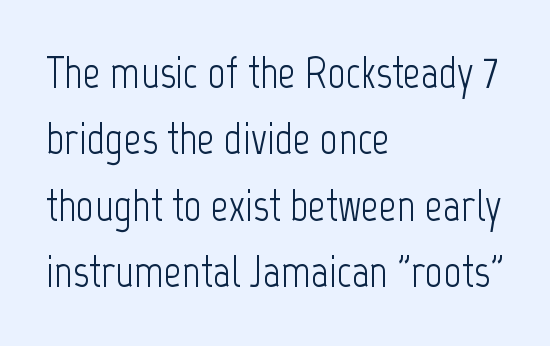
{"serif": "no", "italic": "no", "bold": "no", "weight": "light", "width": "condensed", "stroke_contrast": "low", "x_height": "medium", "monospaced": "no", "underline": "no", "align": "left", "line_spacing": "normal", "line_spacing_ratio": 1.51, "letter_spacing": "normal", "letter_spacing_em": 0.0, "glyph_px": 44}
